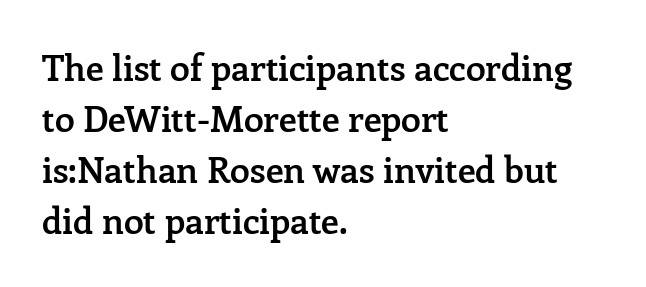
Q: Is the text bold? A: Semi-bold.
Q: Is the text italic (slanted)? A: No, it is upright.
Q: Is the typeface a serif or a sans-serif typeface? A: Serif.
Q: Is the text underlined? A: No.
Q: How is the paragraph aligned? A: Left-aligned.
Q: Is the spacing between letters normal or unusually wide? A: Normal.
Q: Is the spacing between lines tight, normal or loose? A: Normal.
Q: Width (condensed, normal, or wide)? A: Normal.
Q: Stroke contrast? A: Low.
Q: x-height? A: Medium.
Q: Monospaced? A: No.
